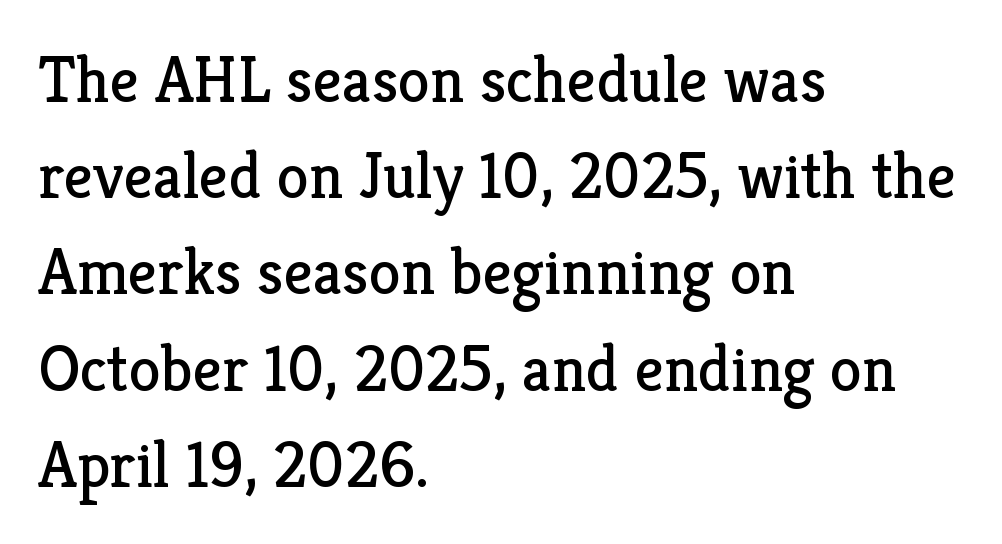
Character widths vary here, with narrow letters taking less room than wide ones. Spacing between characters is what you'd get straight out of the box. The baseline area is clear. Weight class: somewhere from thin through regular. Old-style or modern, the face here clearly has serifs.
